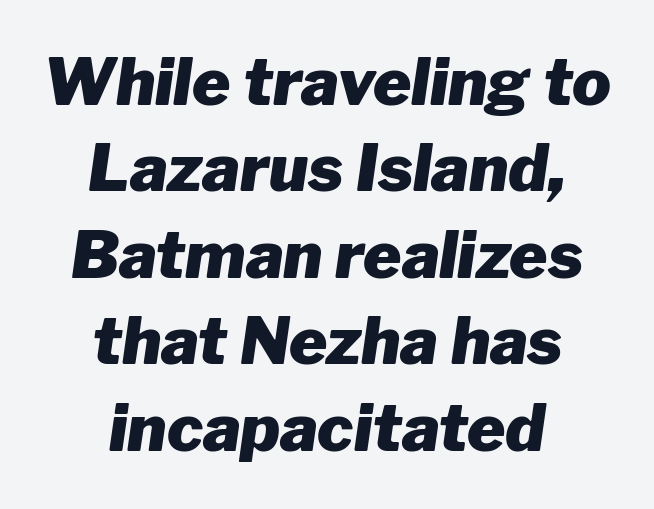
Centered paragraph, ragged on both sides. Summary of vertical rhythm: regular, with standard interline spacing. The passage shown has conventional tracking throughout. Set as a true bold cut, around the 700 mark. You could not count columns in this text — the font is proportionally spaced. Letters rest on an invisible, unmarked baseline.
